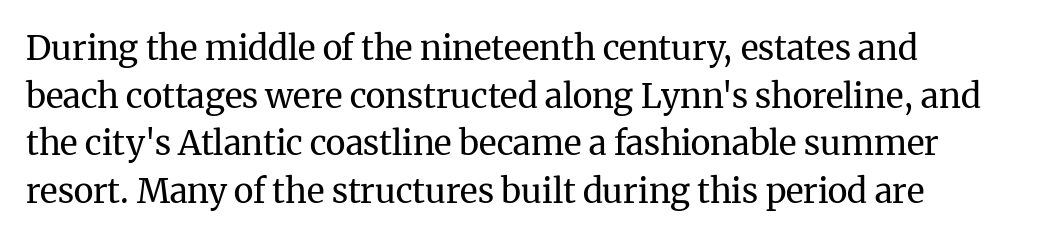
Q: Is the text bold? A: No.
Q: Is the text italic (slanted)? A: No, it is upright.
Q: Is the typeface a serif or a sans-serif typeface? A: Serif.
Q: Is the text underlined? A: No.
Q: How is the paragraph aligned? A: Left-aligned.
Q: Is the spacing between letters normal or unusually wide? A: Normal.
Q: Is the spacing between lines tight, normal or loose? A: Normal.
Q: Width (condensed, normal, or wide)? A: Normal.
Q: Stroke contrast? A: Medium.
Q: x-height? A: Medium.
Q: Monospaced? A: No.
